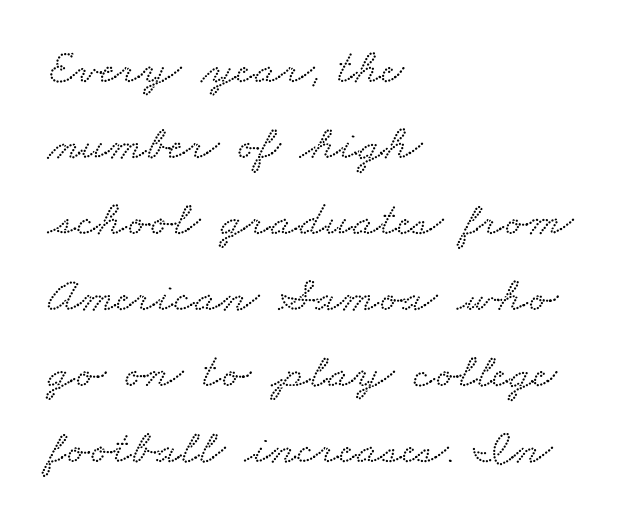
In CSS terms this would be text-align: left. The characters display serif detailing at their extremities. Students, observe: this is what conventionally led text looks like. A typesetter would call this proportional, since set widths differ per character. Type without underlining. The line texture is even and compact thanks to regular tracking.
